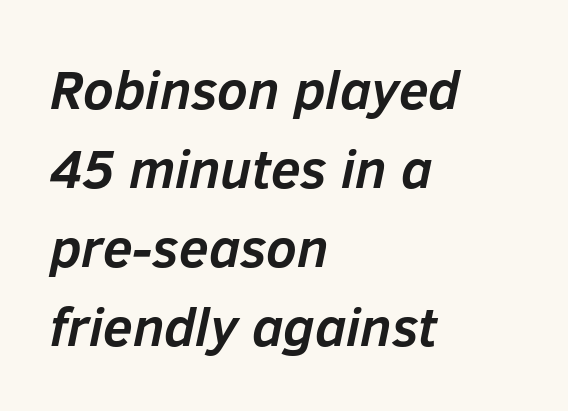
The passage shown is typed in a proportional face where columns would drift. The passage shown is not underscored anywhere. The tracking reads as untouched default to a designer's eye. Compared with ordinary roman type, these characters are visibly tilted. The passage is arranged the way most books set body copy — flush left.
